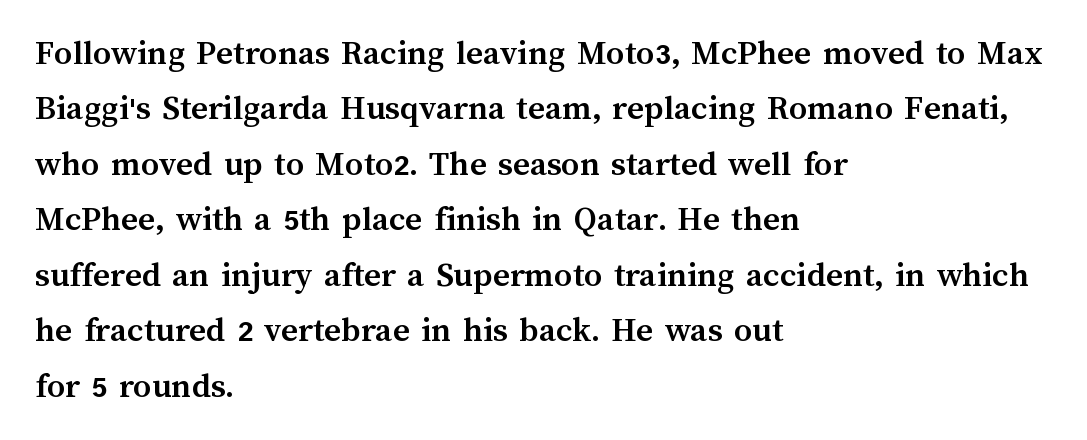
Q: Is the text bold? A: Yes.
Q: Is the text italic (slanted)? A: No, it is upright.
Q: Is the text underlined? A: No.
Q: How is the paragraph aligned? A: Left-aligned.
Q: Is the spacing between letters normal or unusually wide? A: Normal.
Q: Is the spacing between lines tight, normal or loose? A: Normal.
Q: Width (condensed, normal, or wide)? A: Normal.
Q: Stroke contrast? A: Medium.
Q: x-height? A: Medium.
Q: Monospaced? A: No.
